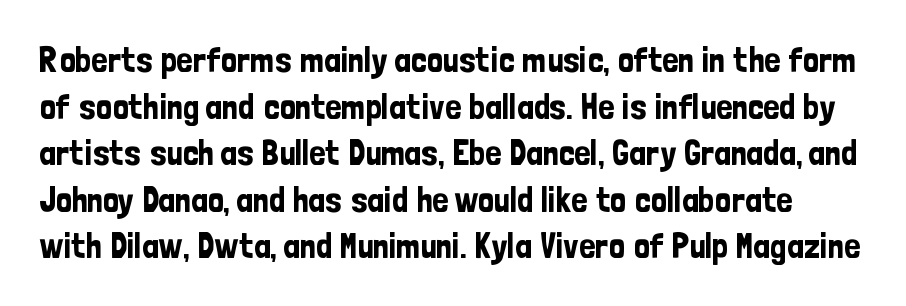
{"serif": "no", "italic": "no", "width": "condensed", "stroke_contrast": "low", "x_height": "medium", "monospaced": "no", "underline": "no", "line_spacing": "normal", "line_spacing_ratio": 1.33, "letter_spacing": "normal", "letter_spacing_em": 0.0, "glyph_px": 35}
